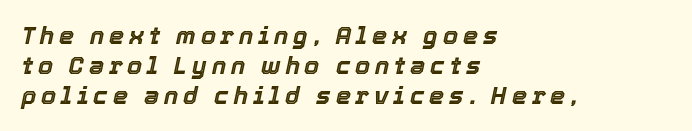
{"italic": "yes", "lean": "right", "slant_degrees": 12, "underline": "no", "align": "left", "line_spacing": "normal", "line_spacing_ratio": 1.25, "letter_spacing": "wide", "letter_spacing_em": 0.2, "glyph_px": 24}
